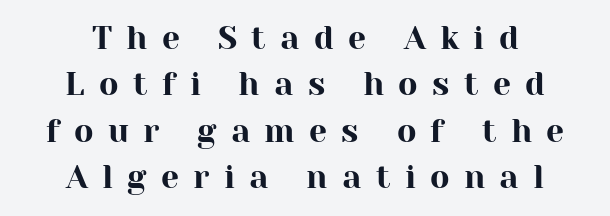
Q: Is the text italic (slanted)? A: No, it is upright.
Q: Is the typeface a serif or a sans-serif typeface? A: Serif.
Q: Is the text underlined? A: No.
Q: How is the paragraph aligned? A: Centered.
Q: Is the spacing between letters normal or unusually wide? A: Unusually wide.
Q: Is the spacing between lines tight, normal or loose? A: Normal.
Q: Width (condensed, normal, or wide)? A: Normal.
Q: Stroke contrast? A: High.
Q: x-height? A: Medium.
Q: Monospaced? A: No.
